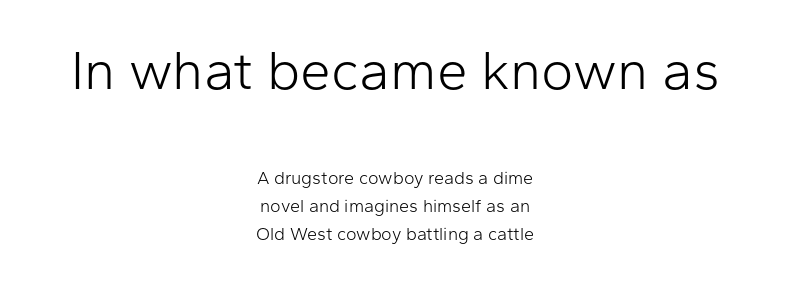
The image shows 55 px light sans-serif type, upright; set centered, normal line spacing (1.55x), normal letter spacing, not underlined; the first (top) block is 3.06x larger; low stroke contrast and a medium x-height.
